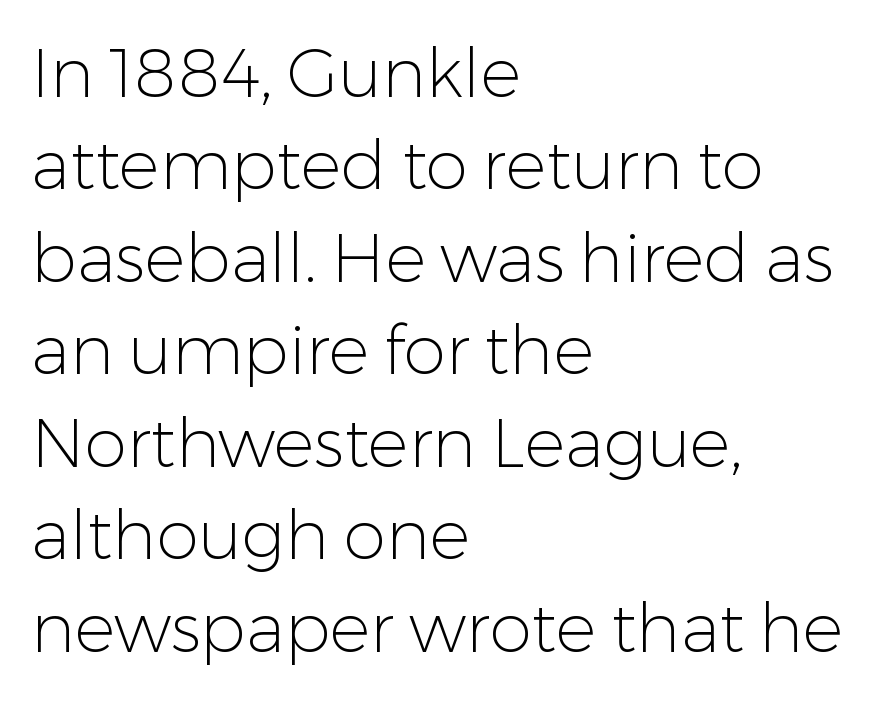
{"serif": "no", "italic": "no", "bold": "no", "weight": "light", "width": "normal", "stroke_contrast": "low", "x_height": "medium", "monospaced": "no", "underline": "no", "align": "left", "line_spacing": "normal", "line_spacing_ratio": 1.36, "letter_spacing": "normal", "letter_spacing_em": 0.0, "glyph_px": 68}
